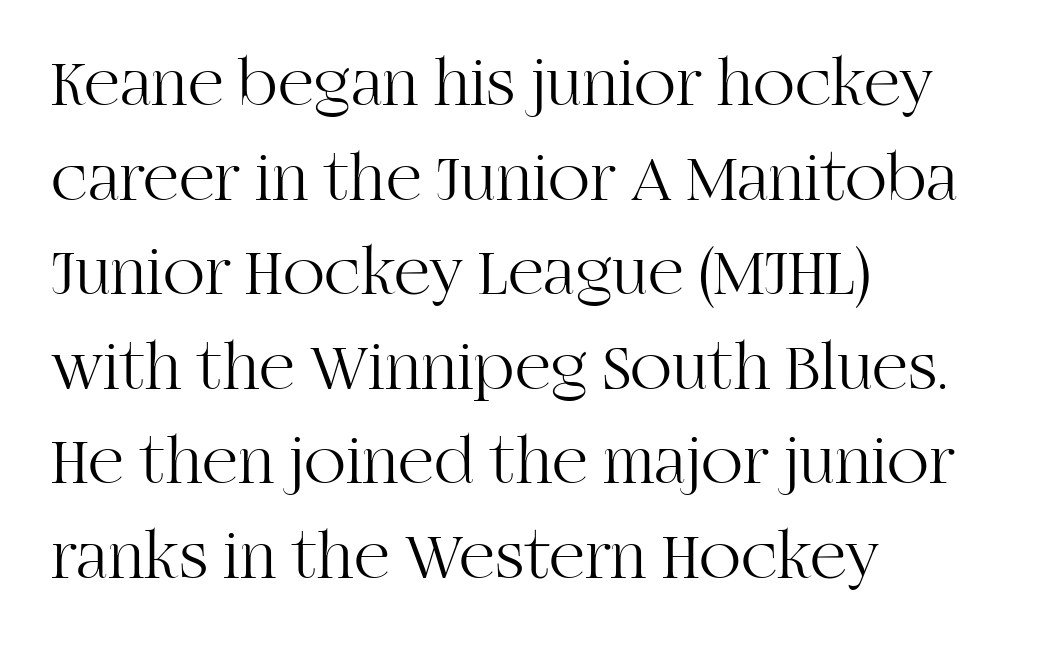
Characters follow at the spacing the type designer built in. Unmarked baselines from the first word to the last. Is the block centered? No — it sits flush against the left margin. Vertical stems look standard width or narrower in stroke. Posture: straight, roman, zero tilt. A normal amount of white space separates one row of letters from the next.
